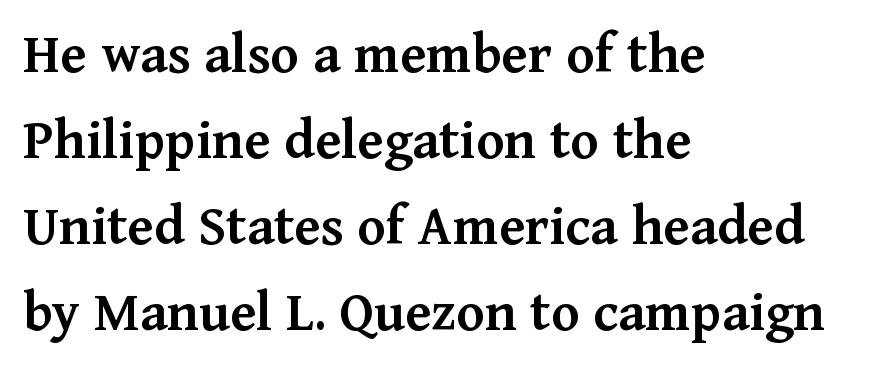
Q: Is the text bold? A: Semi-bold.
Q: Is the text italic (slanted)? A: No, it is upright.
Q: Is the typeface a serif or a sans-serif typeface? A: Serif.
Q: Is the text underlined? A: No.
Q: How is the paragraph aligned? A: Left-aligned.
Q: Is the spacing between letters normal or unusually wide? A: Normal.
Q: Is the spacing between lines tight, normal or loose? A: Normal.
Q: Width (condensed, normal, or wide)? A: Normal.
Q: Stroke contrast? A: Medium.
Q: x-height? A: Medium.
Q: Monospaced? A: No.
